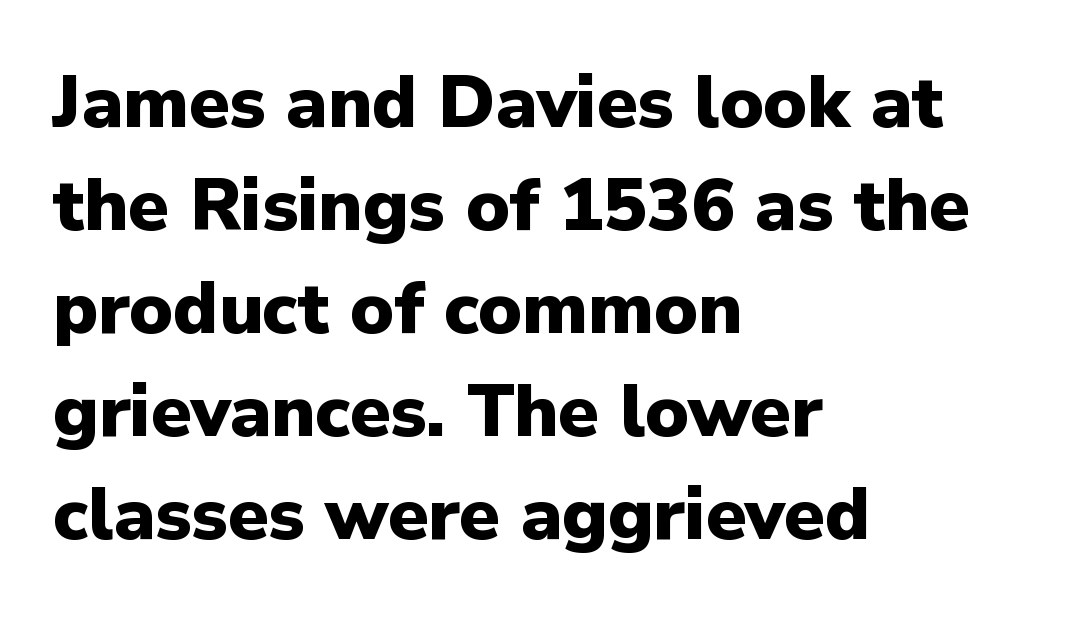
Q: Is the text bold? A: Yes.
Q: Is the text italic (slanted)? A: No, it is upright.
Q: Is the typeface a serif or a sans-serif typeface? A: Sans-serif.
Q: Is the text underlined? A: No.
Q: How is the paragraph aligned? A: Left-aligned.
Q: Is the spacing between letters normal or unusually wide? A: Normal.
Q: Is the spacing between lines tight, normal or loose? A: Normal.
Q: Width (condensed, normal, or wide)? A: Normal.
Q: Stroke contrast? A: Low.
Q: x-height? A: Medium.
Q: Monospaced? A: No.
